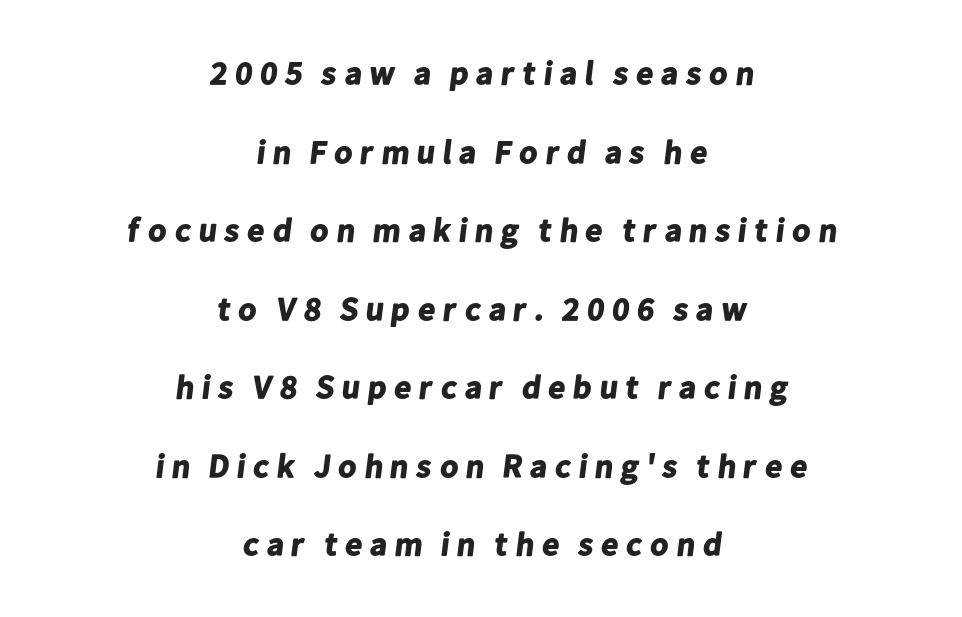
{"serif": "no", "bold": "yes", "weight": "bold", "width": "normal", "stroke_contrast": "low", "x_height": "medium", "monospaced": "no", "underline": "no", "align": "center", "line_spacing": "loose", "line_spacing_ratio": 2.38, "glyph_px": 33}
